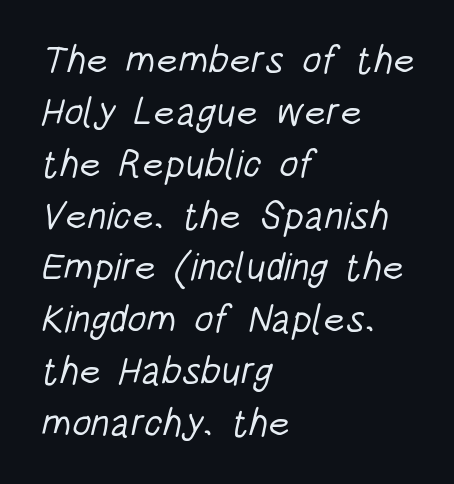
Q: Is the text bold? A: No.
Q: Is the typeface a serif or a sans-serif typeface? A: Sans-serif.
Q: Is the text underlined? A: No.
Q: How is the paragraph aligned? A: Left-aligned.
Q: Is the spacing between letters normal or unusually wide? A: Normal.
Q: Is the spacing between lines tight, normal or loose? A: Normal.
Q: Width (condensed, normal, or wide)? A: Condensed.
Q: Stroke contrast? A: Low.
Q: x-height? A: Large.
Q: Monospaced? A: No.
